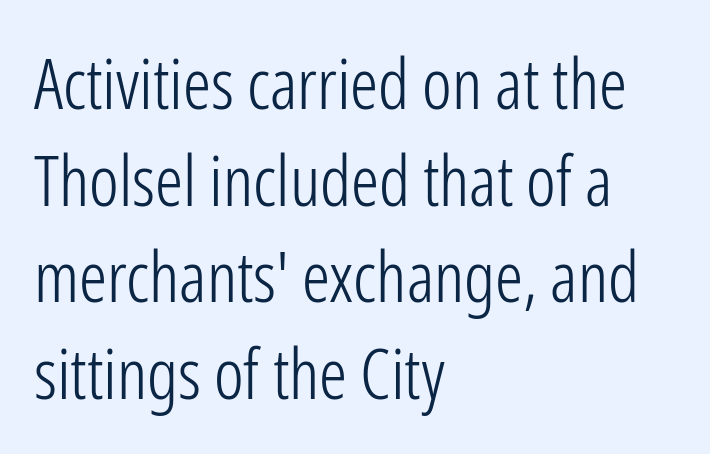
{"serif": "no", "italic": "no", "bold": "no", "weight": "light", "width": "condensed", "stroke_contrast": "low", "x_height": "medium", "monospaced": "no", "underline": "no", "align": "left", "line_spacing": "normal", "line_spacing_ratio": 1.38, "letter_spacing": "normal", "letter_spacing_em": 0.0, "glyph_px": 70}
